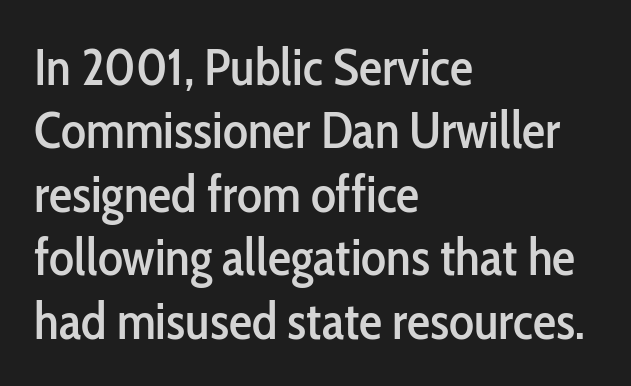
The image shows 52 px condensed sans-serif type, upright; set left-aligned, line spacing 1.22x, normal letter spacing, not underlined; low stroke contrast and a medium x-height.
